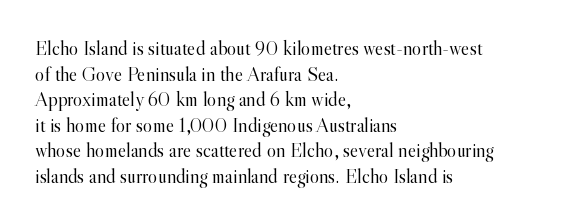
Q: Is the text bold? A: No.
Q: Is the text italic (slanted)? A: No, it is upright.
Q: Is the text underlined? A: No.
Q: How is the paragraph aligned? A: Left-aligned.
Q: Is the spacing between letters normal or unusually wide? A: Normal.
Q: Is the spacing between lines tight, normal or loose? A: Normal.
